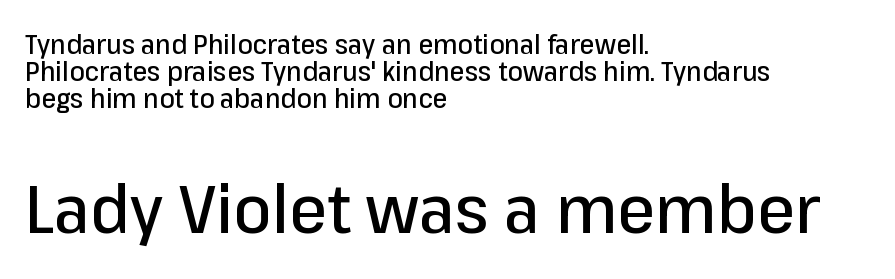
{"serif": "no", "italic": "no", "width": "normal", "stroke_contrast": "low", "x_height": "medium", "monospaced": "no", "underline": "no", "align": "left", "line_spacing": "tight", "line_spacing_ratio": 1.0, "letter_spacing": "normal", "letter_spacing_em": 0.0, "larger_block": "second", "size_ratio": 2.52, "glyph_px": 68}
